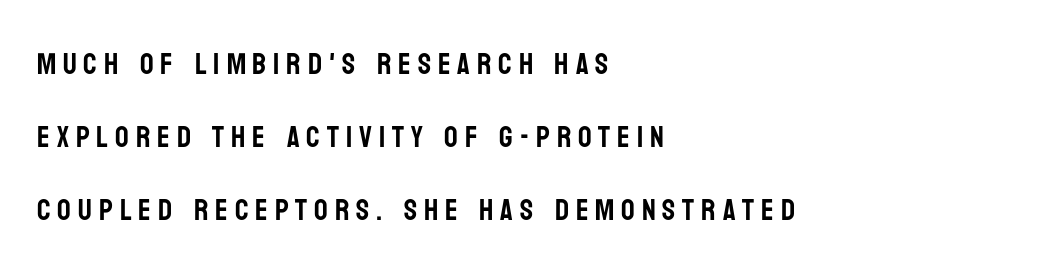
{"serif": "no", "italic": "no", "width": "condensed", "stroke_contrast": "low", "x_height": "large", "monospaced": "no", "underline": "no", "align": "left", "line_spacing": "loose", "line_spacing_ratio": 2.43, "letter_spacing": "wide", "letter_spacing_em": 0.23, "glyph_px": 30}
